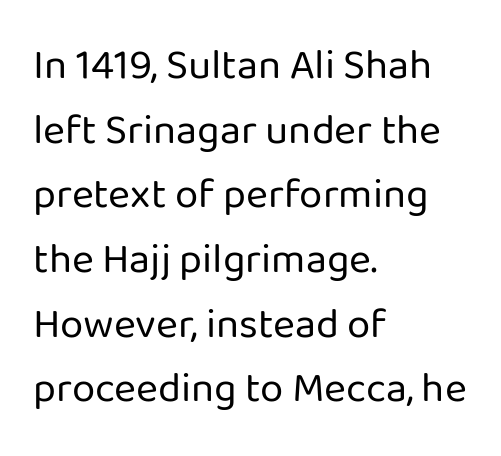
When letters stand straight like this, we call the style roman or upright. Teacher's note: observe the even left margin — that is flush-left alignment. The line-height multiplier appears to be the usual default. The passage shown is not underscored anywhere.
